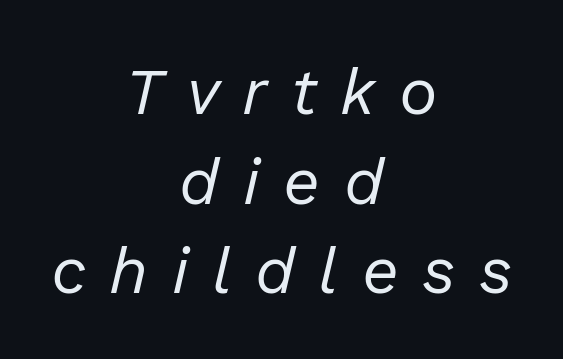
Q: Is the text bold? A: No.
Q: Is the text italic (slanted)? A: Yes, it leans right by about 13 degrees.
Q: Is the text underlined? A: No.
Q: How is the paragraph aligned? A: Centered.
Q: Is the spacing between letters normal or unusually wide? A: Unusually wide.
Q: Is the spacing between lines tight, normal or loose? A: Normal.
Q: Width (condensed, normal, or wide)? A: Normal.
Q: Stroke contrast? A: Low.
Q: x-height? A: Medium.
Q: Monospaced? A: No.
